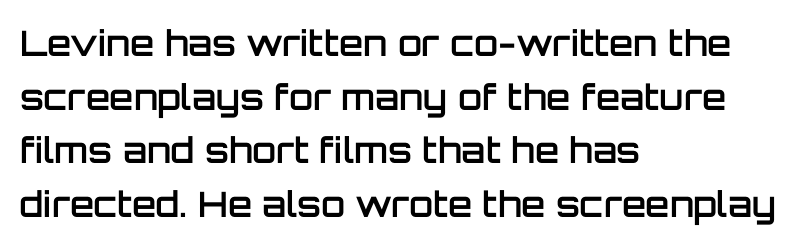
Q: Is the text bold? A: Semi-bold.
Q: Is the text italic (slanted)? A: No, it is upright.
Q: Is the typeface a serif or a sans-serif typeface? A: Sans-serif.
Q: Is the text underlined? A: No.
Q: How is the paragraph aligned? A: Left-aligned.
Q: Is the spacing between letters normal or unusually wide? A: Normal.
Q: Is the spacing between lines tight, normal or loose? A: Normal.
Q: Width (condensed, normal, or wide)? A: Normal.
Q: Stroke contrast? A: Low.
Q: x-height? A: Large.
Q: Monospaced? A: No.
